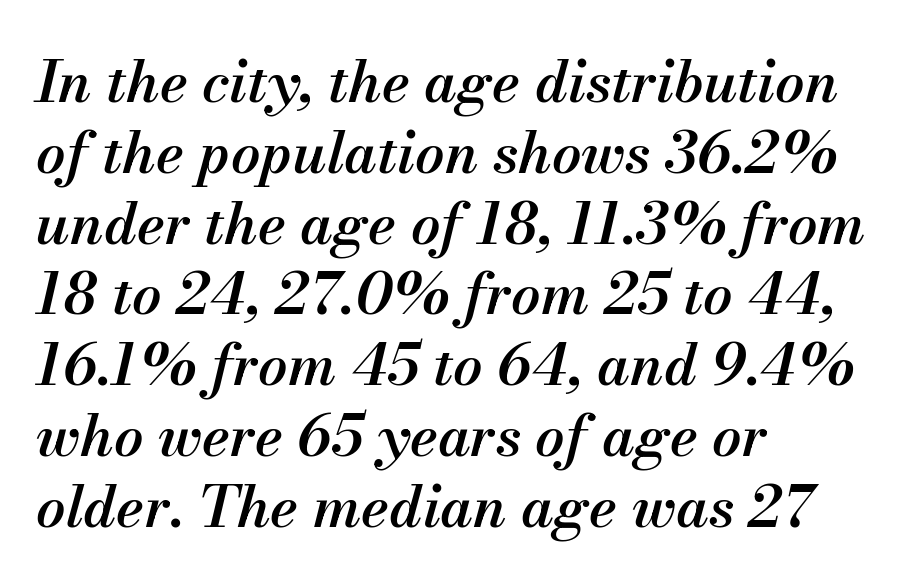
The image shows 58 px semibold type, italic (leaning right); set left-aligned, line spacing 1.22x, normal letter spacing, not underlined; medium stroke contrast and a small x-height.
